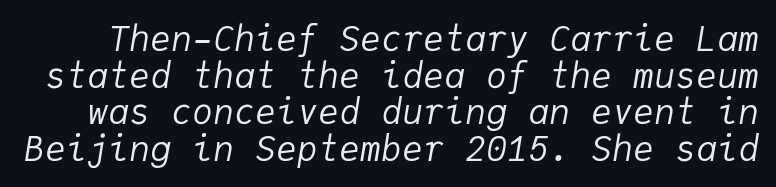
Q: Is the text bold? A: No.
Q: Is the text italic (slanted)? A: Yes, it leans right by about 9 degrees.
Q: Is the text underlined? A: No.
Q: Is the spacing between letters normal or unusually wide? A: Normal.
Q: Is the spacing between lines tight, normal or loose? A: Tight.
Q: Width (condensed, normal, or wide)? A: Normal.
Q: Stroke contrast? A: Low.
Q: x-height? A: Medium.
Q: Monospaced? A: Yes.
